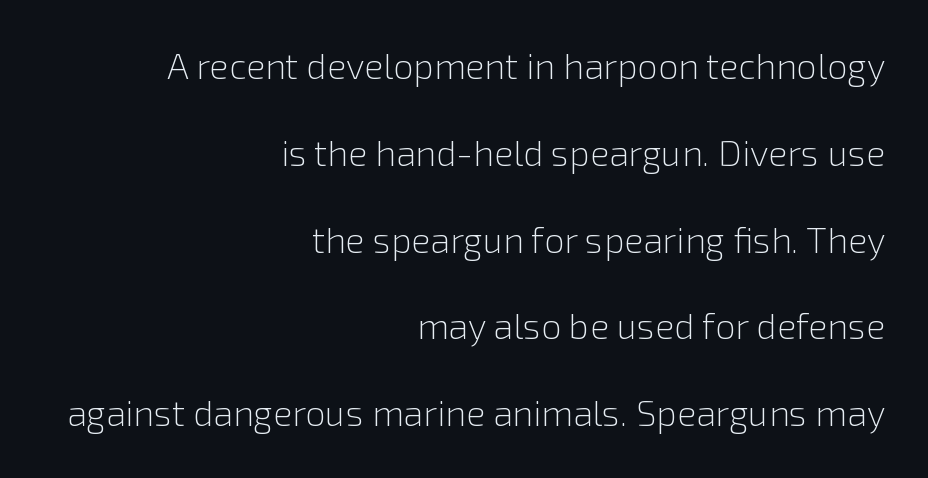
Q: Is the text bold? A: No.
Q: Is the text italic (slanted)? A: No, it is upright.
Q: Is the typeface a serif or a sans-serif typeface? A: Sans-serif.
Q: Is the text underlined? A: No.
Q: How is the paragraph aligned? A: Right-aligned.
Q: Is the spacing between letters normal or unusually wide? A: Normal.
Q: Is the spacing between lines tight, normal or loose? A: Loose.
Q: Width (condensed, normal, or wide)? A: Normal.
Q: x-height? A: Medium.
Q: Monospaced? A: No.
